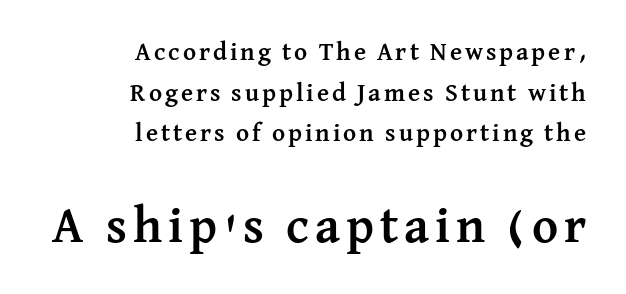
Every row of glyphs terminates at an identical x-position on the right. Between these two stacked blocks, the lower one wins on size. I'd call this a serif setting — the letters wear small feet. The lines sit at an ordinary, default distance from one another. A typesetter would call this proportional, since set widths differ per character.
